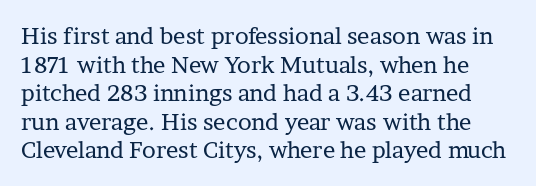
{"italic": "no", "bold": "no", "underline": "no", "line_spacing_ratio": 1.24, "letter_spacing": "normal", "letter_spacing_em": 0.0, "glyph_px": 23}
